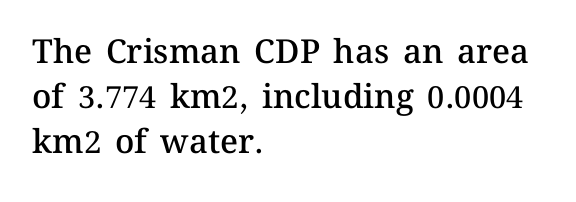
In CSS terms this would be text-align: left. Proportional: the letters do not fall into vertical columns. Nope, not italic — everything's standing straight. Has an underline been added? It has not.
